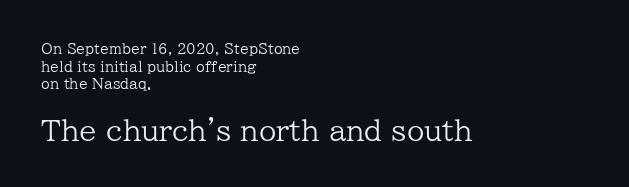
{"serif": "yes", "italic": "no", "bold": "no", "weight": "regular", "width": "normal", "stroke_contrast": "low", "x_height": "medium", "monospaced": "no", "underline": "no", "align": "left", "line_spacing": "normal", "line_spacing_ratio": 1.26, "letter_spacing": "normal", "letter_spacing_em": 0.0, "larger_block": "second", "size_ratio": 2.0, "glyph_px": 28}
